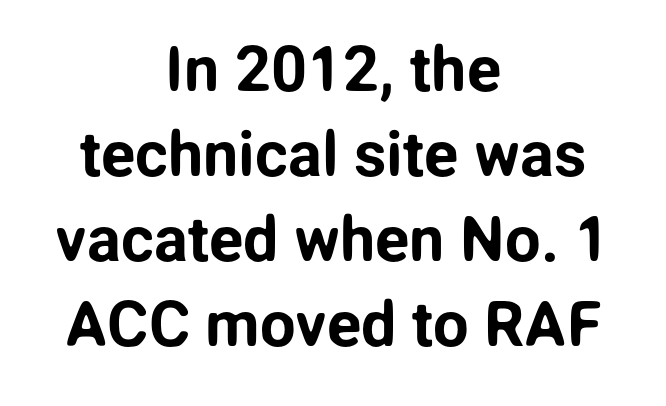
Q: Is the text italic (slanted)? A: No, it is upright.
Q: Is the typeface a serif or a sans-serif typeface? A: Sans-serif.
Q: Is the text underlined? A: No.
Q: How is the paragraph aligned? A: Centered.
Q: Is the spacing between letters normal or unusually wide? A: Normal.
Q: Is the spacing between lines tight, normal or loose? A: Normal.
Q: Width (condensed, normal, or wide)? A: Normal.
Q: Stroke contrast? A: Low.
Q: x-height? A: Medium.
Q: Monospaced? A: No.
